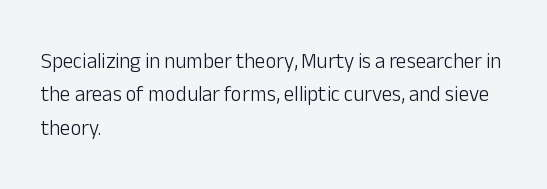
The image shows 21 px text type, upright; set left-aligned, normal line spacing (1.59x), normal letter spacing, not underlined.
